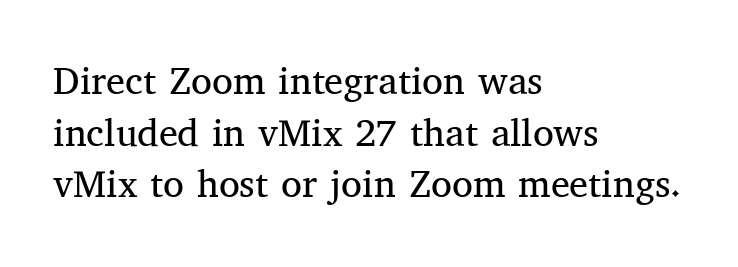
Notice how descenders clear the ascenders below comfortably — that's standard leading. A serif font was chosen for this passage. Here the designer chose a conventional face with non-uniform glyph widths. Nobody drew a line under any word here. Compared with typical body copy, the letter spacing here is the same.
